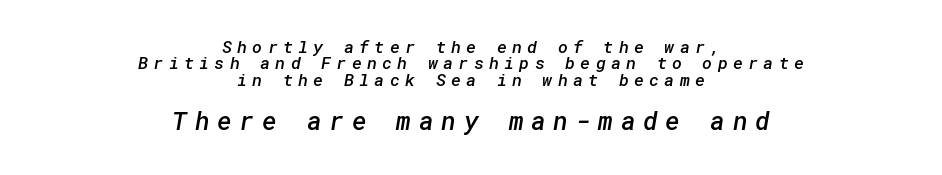
Q: Is the text bold? A: Semi-bold.
Q: Is the text underlined? A: No.
Q: How is the paragraph aligned? A: Centered.
Q: Is the spacing between letters normal or unusually wide? A: Unusually wide.
Q: Is the spacing between lines tight, normal or loose? A: Tight.
Q: Which block of text is set in a larger size, the first (top) or the second (bottom)? A: The second (bottom) one.
